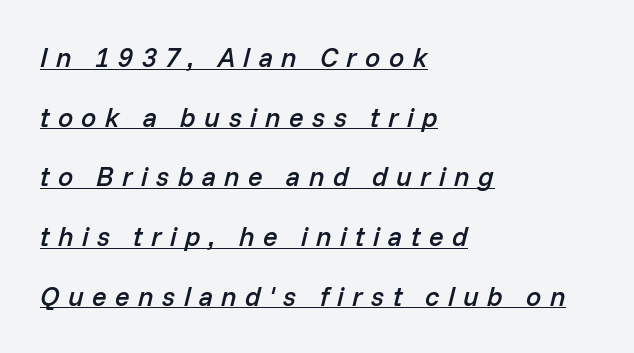
Notice the wide empty band between every row — that's loose leading. Display-style spreading of the glyphs; the letterfit is very open. A semibold gives these letters moderate extra thickness, short of bold. Looks like someone drew a line under every word here.
